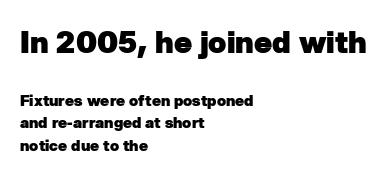
Q: Is the text bold? A: Yes.
Q: Is the typeface a serif or a sans-serif typeface? A: Sans-serif.
Q: Is the text underlined? A: No.
Q: How is the paragraph aligned? A: Left-aligned.
Q: Is the spacing between letters normal or unusually wide? A: Normal.
Q: Is the spacing between lines tight, normal or loose? A: Normal.
Q: Which block of text is set in a larger size, the first (top) or the second (bottom)? A: The first (top) one.
Q: Width (condensed, normal, or wide)? A: Normal.
Q: Stroke contrast? A: Low.
Q: x-height? A: Medium.
Q: Monospaced? A: No.
